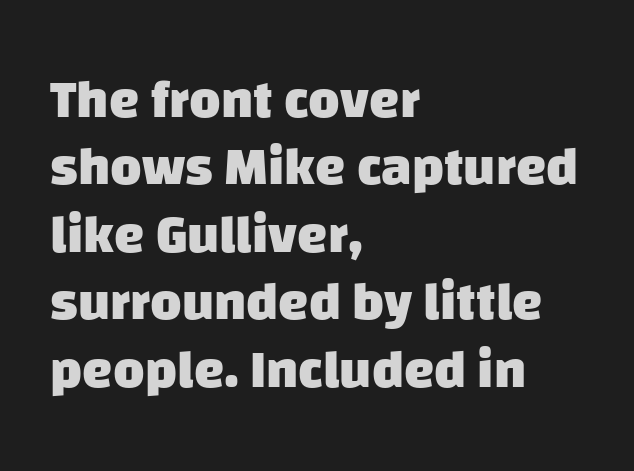
Type style note: lacks serifs. Chunky letters — that's bold for sure. The rendering uses a moderate line-height, typical for paragraphs. Each row of text sits above clean, open space. The passage shown is typed in a proportional face where columns would drift. Every row of glyphs begins at an identical x-position on the left.
